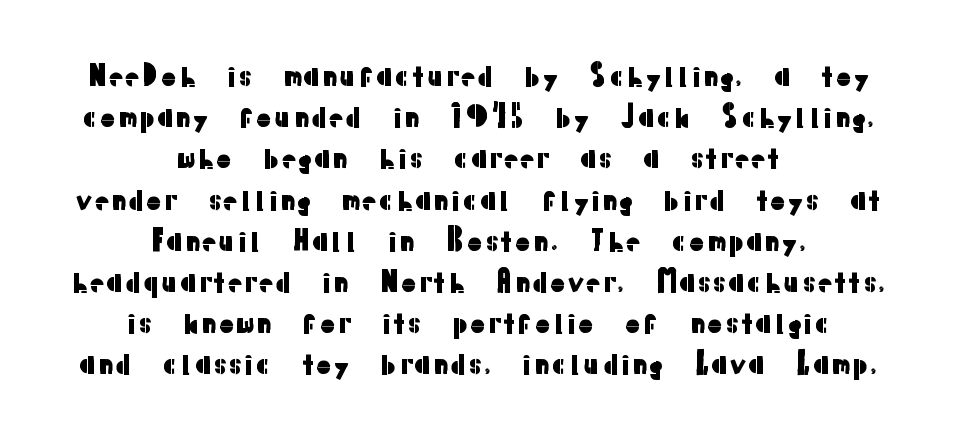
{"serif": "no", "italic": "no", "width": "normal", "stroke_contrast": "low", "x_height": "medium", "monospaced": "no", "underline": "no", "align": "center", "line_spacing": "normal", "line_spacing_ratio": 1.42, "letter_spacing": "normal", "letter_spacing_em": 0.0, "glyph_px": 29}
